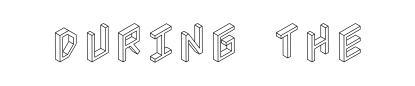
{"italic": "no", "width": "condensed", "x_height": "large", "underline": "no", "letter_spacing": "normal", "letter_spacing_em": 0.0, "glyph_px": 43}
